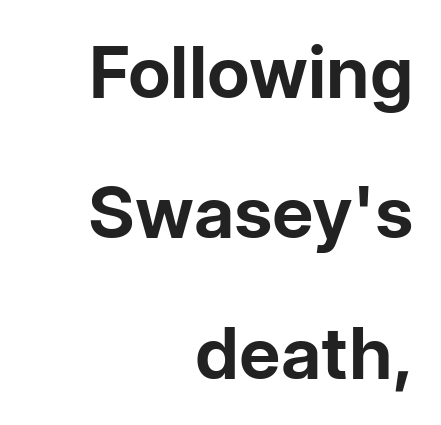
The image shows 72 px bold sans-serif type, upright; set right-aligned, loose line spacing (1.95x), normal letter spacing, not underlined; low stroke contrast and a medium x-height.
